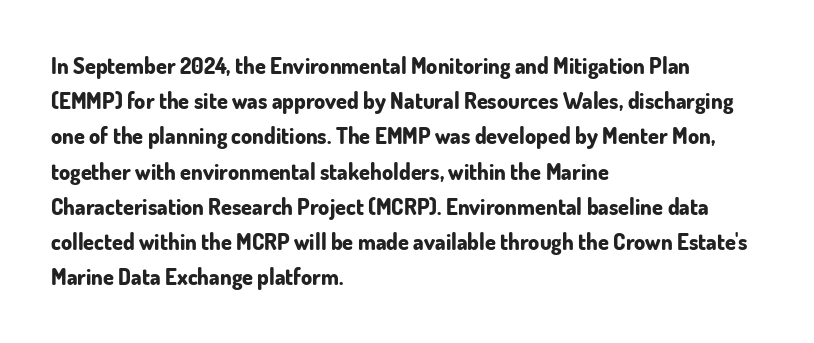
Every row of glyphs begins at an identical x-position on the left. Each word holds together tightly as a unit, with standard inter-letter gaps. What's the leading like? Ordinary, nothing unusual. Nope, not italic — everything's standing straight. The space directly below the letters is spotless.
